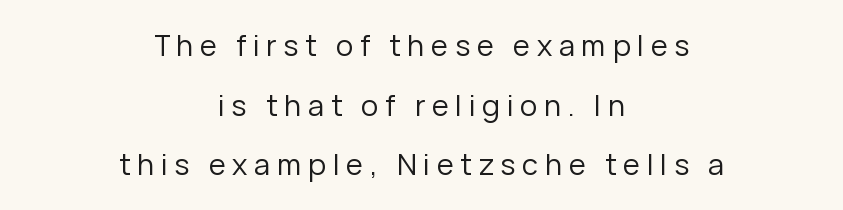
Successive baselines arrive slowly, with a big drop between each. Display-style spreading of the glyphs; the letterfit is very open. You could not count columns in this text — the font is proportionally spaced. The area under the type is left untouched. It's the straight-up-and-down kind of type. Vertical stems look standard width or narrower in stroke.
